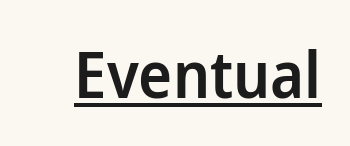
Q: Is the text bold? A: Semi-bold.
Q: Is the text italic (slanted)? A: No, it is upright.
Q: Is the typeface a serif or a sans-serif typeface? A: Sans-serif.
Q: Is the text underlined? A: Yes.
Q: Is the spacing between letters normal or unusually wide? A: Normal.
Q: Width (condensed, normal, or wide)? A: Normal.
Q: Stroke contrast? A: Low.
Q: x-height? A: Medium.
Q: Monospaced? A: No.
